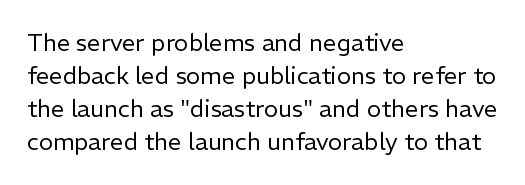
Q: Is the text bold? A: No.
Q: Is the text italic (slanted)? A: No, it is upright.
Q: Is the text underlined? A: No.
Q: How is the paragraph aligned? A: Left-aligned.
Q: Is the spacing between letters normal or unusually wide? A: Normal.
Q: Is the spacing between lines tight, normal or loose? A: Normal.
